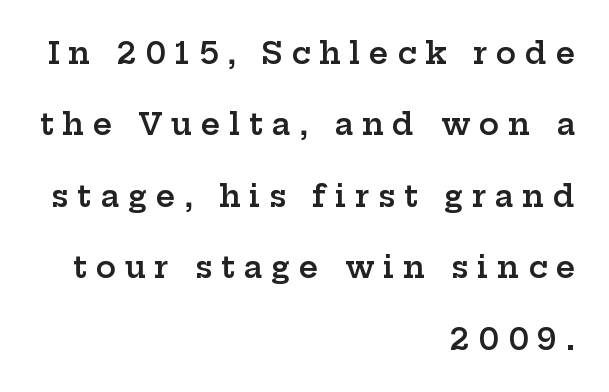
The image shows 30 px semibold, wide serif type, upright; set right-aligned, loose line spacing (2.38x), unusually wide letter spacing (+0.29 em), not underlined; low stroke contrast and a medium x-height.
